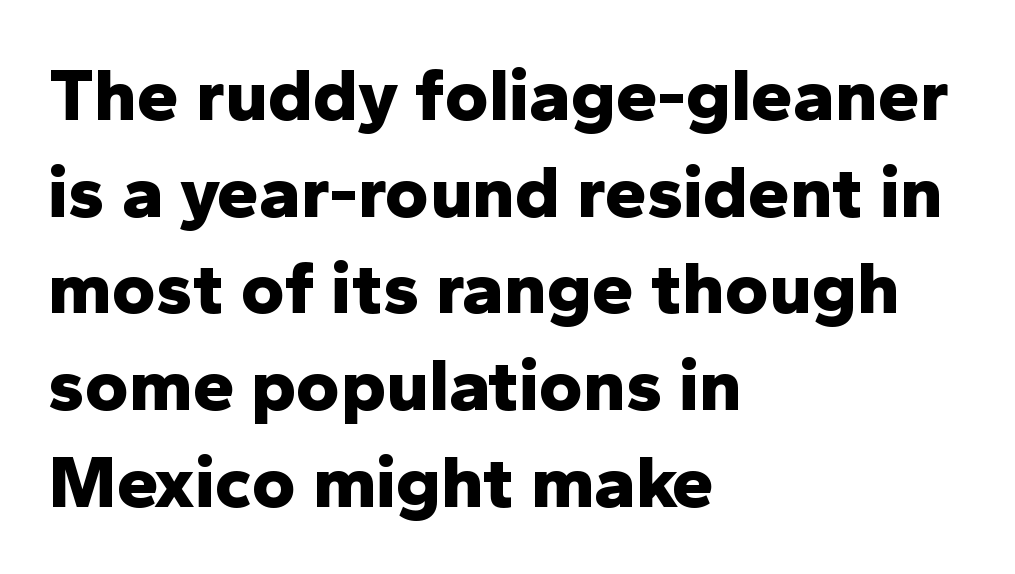
The image shows 75 px bold sans-serif type, upright; set left-aligned, normal line spacing (1.29x), normal letter spacing, not underlined; low stroke contrast and a medium x-height.
